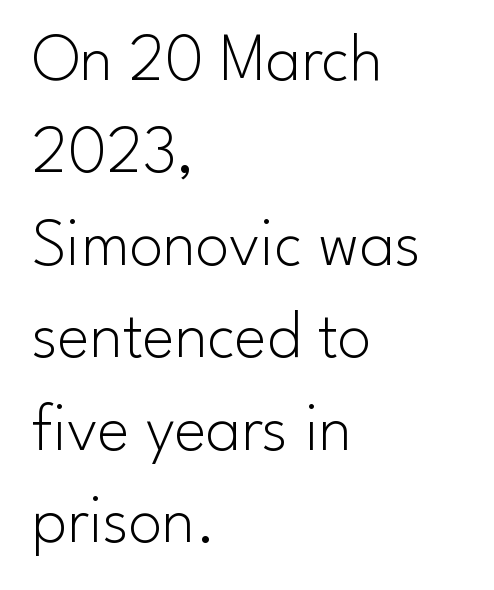
Q: Is the text bold? A: No.
Q: Is the text italic (slanted)? A: No, it is upright.
Q: Is the typeface a serif or a sans-serif typeface? A: Sans-serif.
Q: Is the text underlined? A: No.
Q: How is the paragraph aligned? A: Left-aligned.
Q: Is the spacing between letters normal or unusually wide? A: Normal.
Q: Is the spacing between lines tight, normal or loose? A: Normal.
Q: Width (condensed, normal, or wide)? A: Normal.
Q: Stroke contrast? A: Low.
Q: x-height? A: Small.
Q: Monospaced? A: No.
